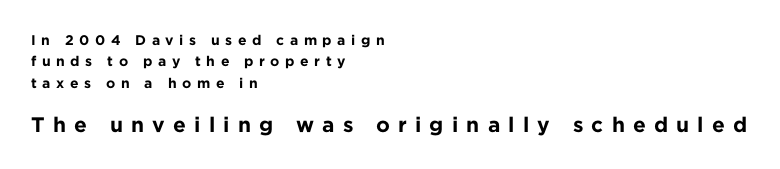
{"italic": "no", "bold": "yes", "underline": "no", "align": "left", "line_spacing": "normal", "line_spacing_ratio": 1.53, "letter_spacing": "wide", "letter_spacing_em": 0.39, "larger_block": "second", "size_ratio": 1.5, "glyph_px": 21}
